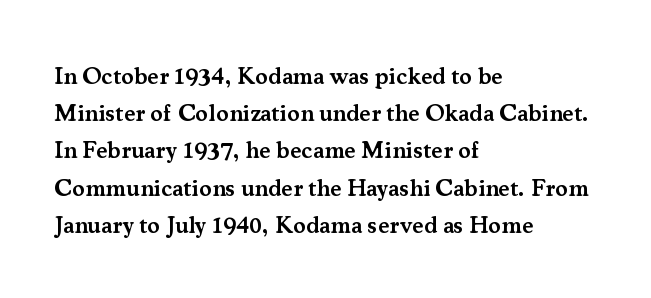
If you measured baseline to baseline, you'd find a middling distance. Summary of weight: moderately heavy, a semibold. Horizontal alignment here is leftward, the default for most running prose. Beneath every word, the page is bare.
